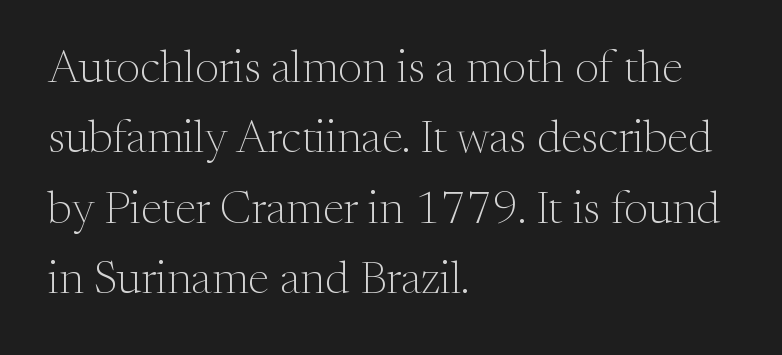
The baseline area is clear. What stands out about the letter spacing? Nothing — it is the standard amount. Spacing verdict: proportional, widths tailored to each character. Stems and bowls with no extra thickness — not bold.
